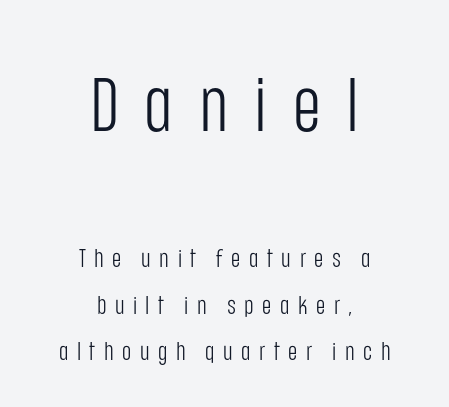
{"serif": "no", "italic": "no", "bold": "no", "weight": "light", "width": "condensed", "stroke_contrast": "low", "x_height": "large", "monospaced": "no", "underline": "no", "align": "center", "line_spacing_ratio": 1.87, "letter_spacing": "wide", "letter_spacing_em": 0.34, "larger_block": "first", "size_ratio": 3.04, "glyph_px": 76}
